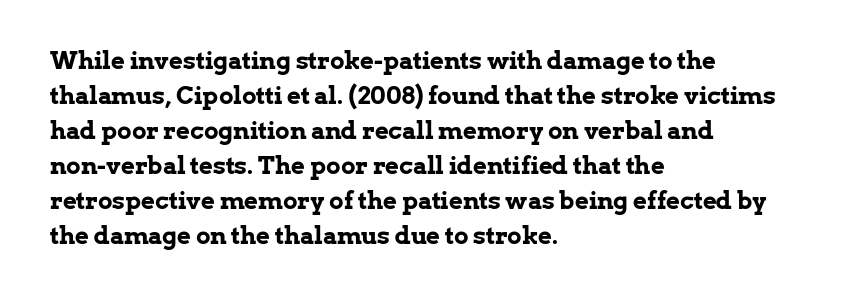
{"italic": "no", "bold": "yes", "underline": "no", "align": "left", "line_spacing": "normal", "line_spacing_ratio": 1.46, "letter_spacing": "normal", "letter_spacing_em": 0.0, "glyph_px": 24}
